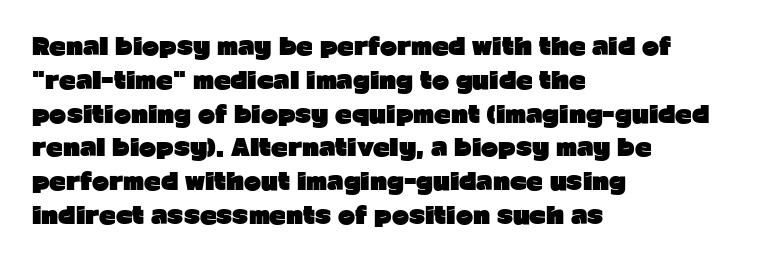
Bold? Absolutely — the strokes are thick and heavy. The setting favours the left margin, as ordinary paragraphs usually do. The font's upright variant was chosen for this text. A bare baseline throughout the passage. Vertical spacing — default.
